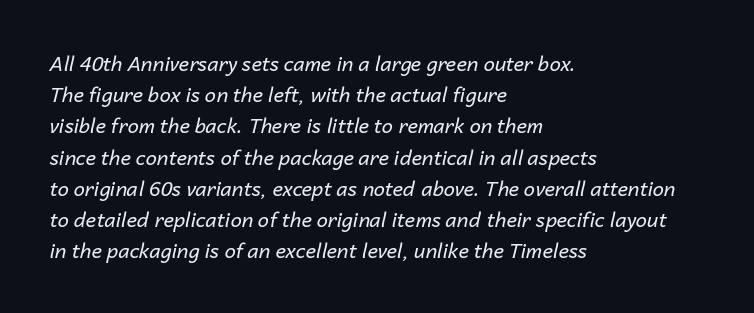
{"italic": "yes", "lean": "right", "slant_degrees": 14, "bold": "no", "underline": "no", "align": "left", "line_spacing": "normal", "line_spacing_ratio": 1.56, "letter_spacing": "normal", "letter_spacing_em": 0.0, "glyph_px": 20}
